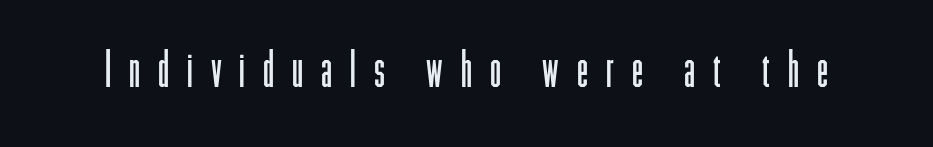
{"serif": "no", "italic": "no", "bold": "no", "weight": "light", "width": "condensed", "stroke_contrast": "low", "x_height": "medium", "monospaced": "no", "underline": "no", "letter_spacing": "wide", "letter_spacing_em": 0.36, "glyph_px": 50}
